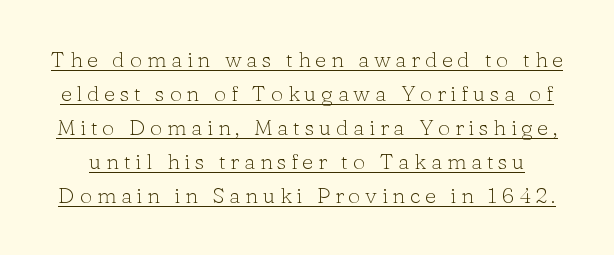
The image shows 22 px text type, upright; set normal line spacing (1.55x), unusually wide letter spacing (+0.21 em), underlined.
